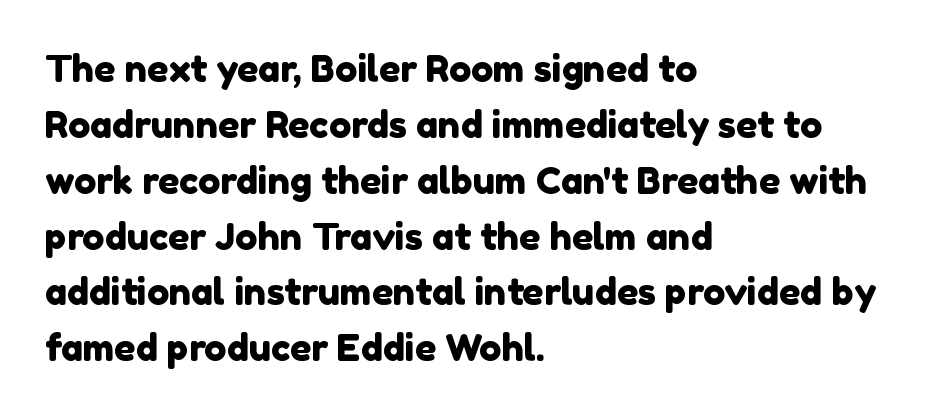
The image shows 37 px sans-serif type; set left-aligned, normal line spacing (1.51x), normal letter spacing, not underlined; a medium x-height.
